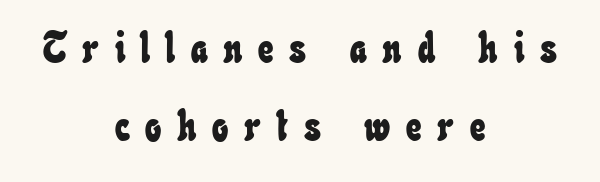
How are the letters spaced? Widely, with obvious added tracking. A typesetter would call this proportional, since set widths differ per character. Notice how the passage keeps no hard edge, just a central spine. Nobody drew a line under any word here.
